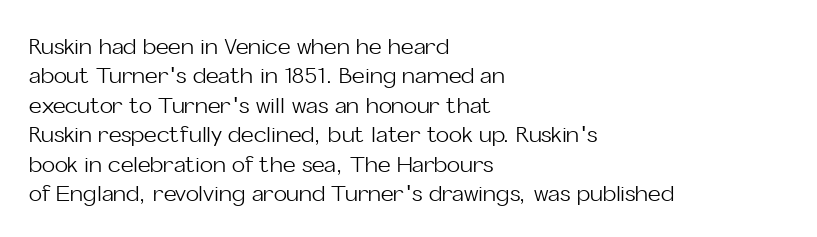
The image shows 22 px text type, upright; set left-aligned, normal line spacing (1.34x), normal letter spacing, not underlined.
